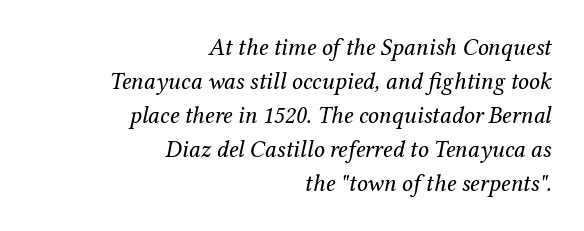
The image shows 24 px text type, italic (leaning right); set right-aligned, normal line spacing (1.42x), normal letter spacing, not underlined.
